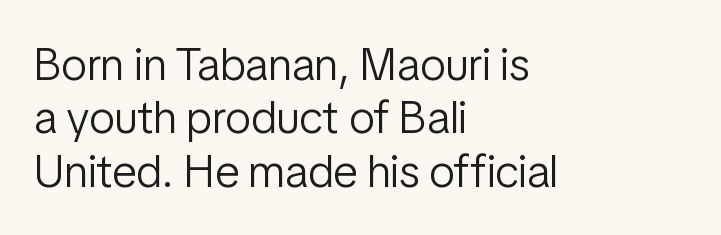
Nothing unusual about the tracking: characters are spaced as the font intends. The face looks like a standard text weight, possibly lighter. This rendering uses left alignment, leaving the right contour irregular. Typographically, this falls in the sans-serif category.
